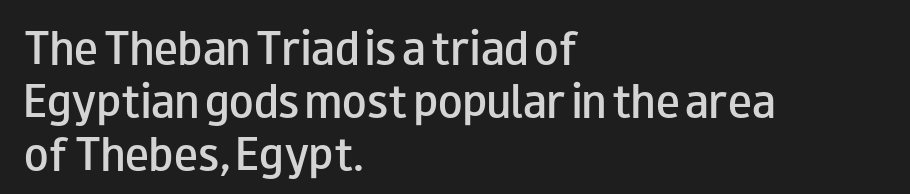
Q: Is the text bold? A: Semi-bold.
Q: Is the text italic (slanted)? A: No, it is upright.
Q: Is the typeface a serif or a sans-serif typeface? A: Sans-serif.
Q: Is the text underlined? A: No.
Q: How is the paragraph aligned? A: Left-aligned.
Q: Is the spacing between letters normal or unusually wide? A: Normal.
Q: Is the spacing between lines tight, normal or loose? A: Normal.
Q: Width (condensed, normal, or wide)? A: Wide.
Q: Stroke contrast? A: Low.
Q: x-height? A: Small.
Q: Monospaced? A: No.
